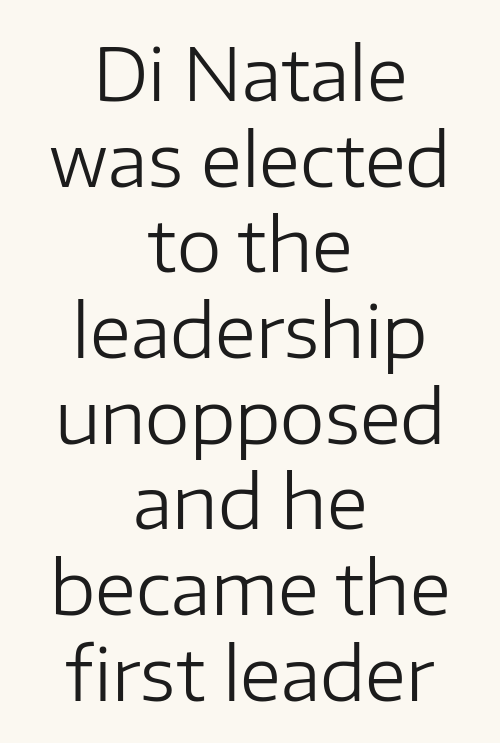
A typesetter would call this proportional, since set widths differ per character. No extra ink here — the face is not bold. The passage shown has conventional tracking throughout. Italic? Not at all — the glyphs are vertical. The baseline area is clear.
